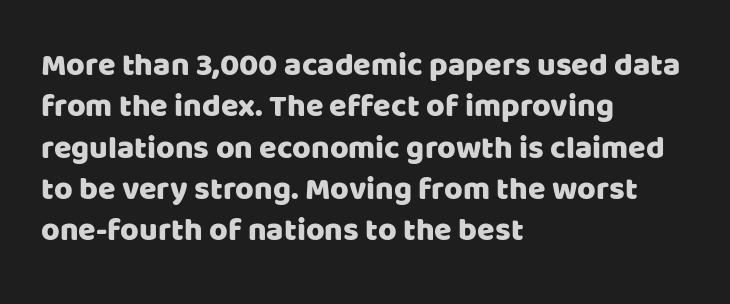
Does extra space separate the letters? No, they use regular spacing. Spacing verdict: proportional, widths tailored to each character. The passage shown stacks its lines at a standard gap. The paragraph shown leans on its left margin. Stroke terminals: plain, sans-serif. Tall strokes in this sample are plumb rather than angled.
